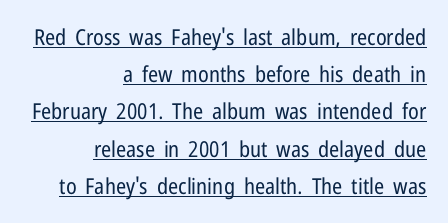
The passage shown is underscored from start to finish. Line ends are locked; line starts wander. The vertical gap from one line to the next is medium. Is the letter spacing exaggerated? No — it looks like the ordinary default. Each stroke keeps to a modest, everyday thickness or less. It's the straight-up-and-down kind of type.
